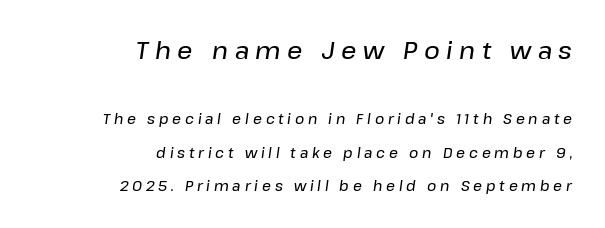
Q: Is the text italic (slanted)? A: Yes, it leans right by about 8 degrees.
Q: Is the text underlined? A: No.
Q: How is the paragraph aligned? A: Right-aligned.
Q: Is the spacing between letters normal or unusually wide? A: Unusually wide.
Q: Is the spacing between lines tight, normal or loose? A: Loose.
Q: Which block of text is set in a larger size, the first (top) or the second (bottom)? A: The first (top) one.
